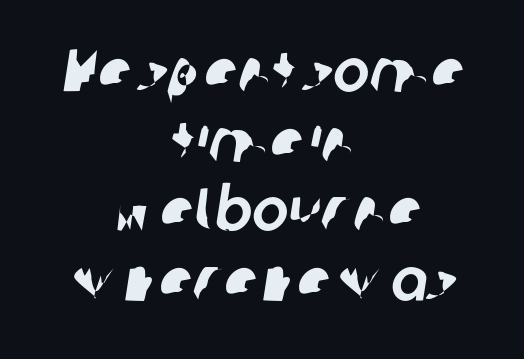
The image shows 61 px sans-serif type; set centered, tight line spacing (1.14x), normal letter spacing, not underlined; low stroke contrast and a medium x-height.
